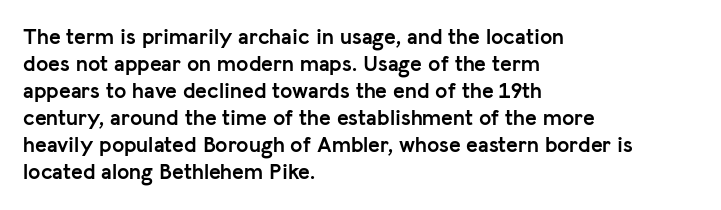
Q: Is the text bold? A: Yes.
Q: Is the text italic (slanted)? A: No, it is upright.
Q: Is the text underlined? A: No.
Q: How is the paragraph aligned? A: Left-aligned.
Q: Is the spacing between letters normal or unusually wide? A: Normal.
